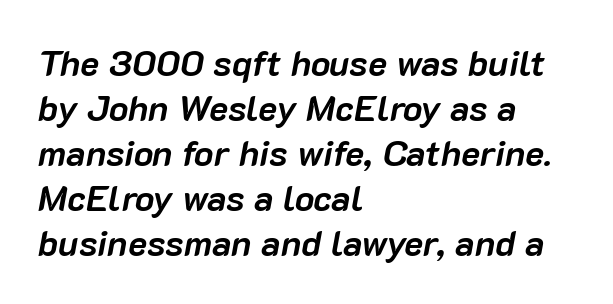
Stroke thickness is high; the sample reads as a true bold. Is the type slanted? Yes — the strokes lean at a clear angle. Check the space under the baseline: it is left empty. The horizontal fit of the characters is conventional and even. In CSS terms this would be text-align: left.
